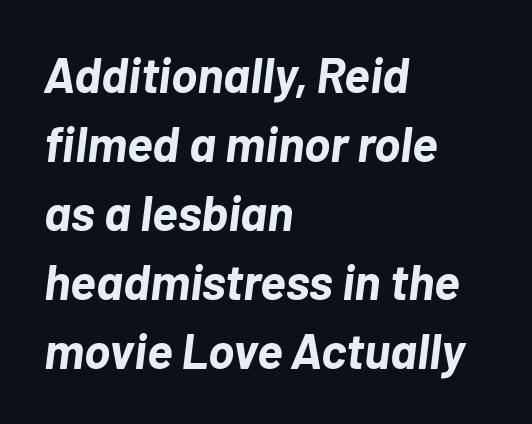
{"italic": "yes", "lean": "right", "slant_degrees": 7, "bold": "yes", "weight": "bold", "width": "normal", "stroke_contrast": "low", "x_height": "medium", "monospaced": "no", "underline": "no", "align": "left", "line_spacing": "normal", "line_spacing_ratio": 1.41, "letter_spacing": "normal", "letter_spacing_em": 0.0, "glyph_px": 49}
